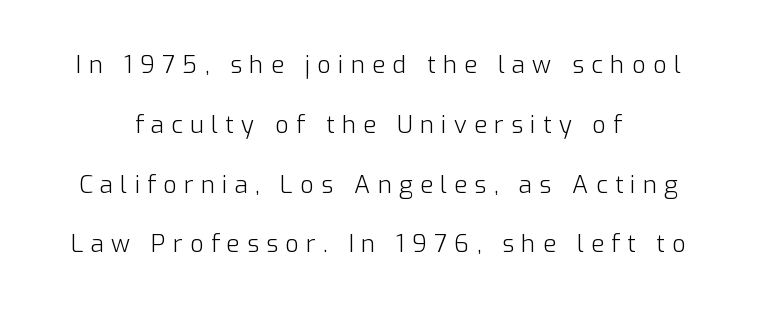
These glyphs show unthickened strokes, regular width or finer. A clean baseline with only descenders dipping below it. The type is letterspaced generously, with wide tracking. These lines stand farther apart than default settings would place them. Vertical strokes here are truly vertical.
